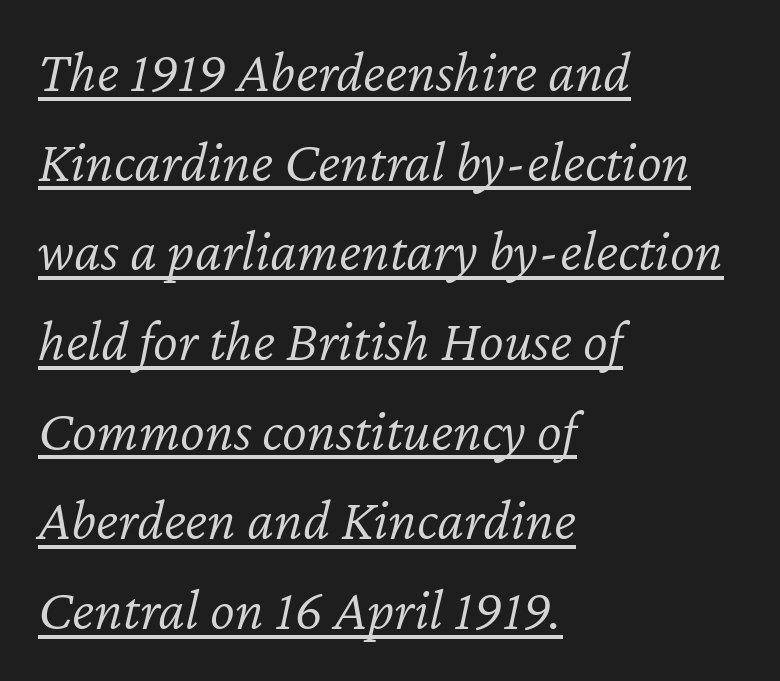
Q: Is the text bold? A: No.
Q: Is the text italic (slanted)? A: Yes, it leans right by about 12 degrees.
Q: Is the text underlined? A: Yes.
Q: How is the paragraph aligned? A: Left-aligned.
Q: Is the spacing between letters normal or unusually wide? A: Normal.
Q: Is the spacing between lines tight, normal or loose? A: Normal.
Q: Width (condensed, normal, or wide)? A: Normal.
Q: Stroke contrast? A: Low.
Q: x-height? A: Medium.
Q: Monospaced? A: No.
